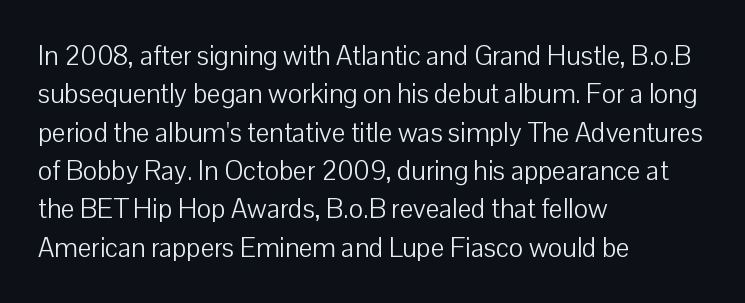
Every row of glyphs begins at an identical x-position on the left. A roman cut, with each character standing at attention. Does the leading feel generous? No, just average. The tracking reads as untouched default to a designer's eye.
